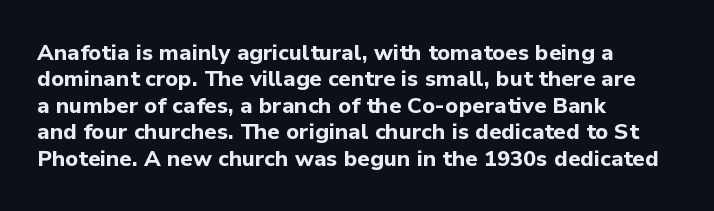
{"italic": "no", "bold": "yes", "underline": "no", "align": "left", "line_spacing_ratio": 1.2, "letter_spacing": "normal", "letter_spacing_em": 0.0, "glyph_px": 22}
